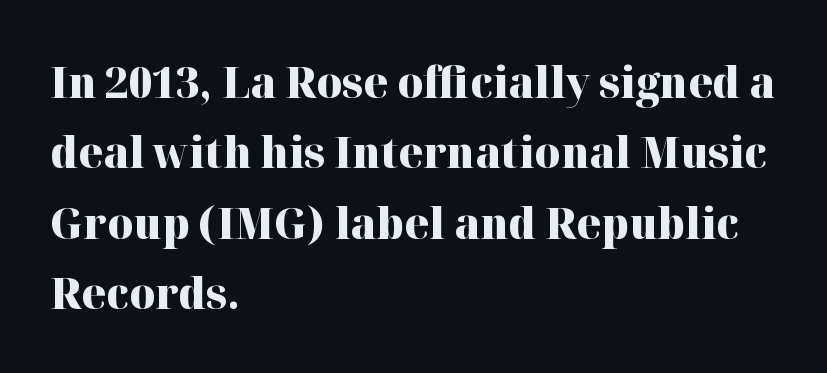
{"serif": "yes", "italic": "no", "bold": "yes", "weight": "heavy", "width": "normal", "stroke_contrast": "high", "x_height": "medium", "monospaced": "no", "underline": "no", "align": "left", "line_spacing": "normal", "line_spacing_ratio": 1.6, "letter_spacing": "normal", "letter_spacing_em": 0.0, "glyph_px": 44}
